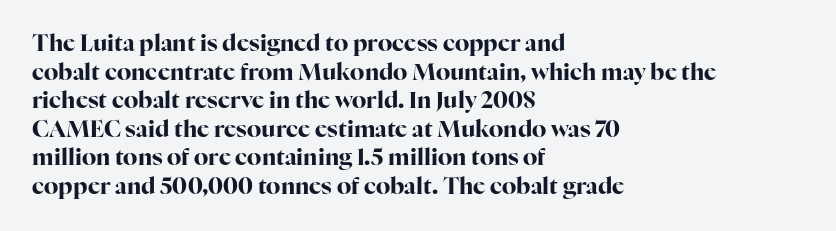
{"italic": "no", "bold": "yes", "underline": "no", "align": "left", "line_spacing_ratio": 1.24, "letter_spacing": "normal", "letter_spacing_em": 0.0, "glyph_px": 23}
